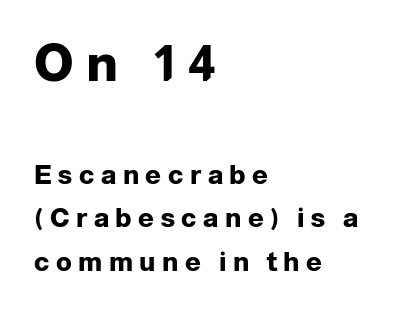
{"serif": "no", "italic": "no", "bold": "yes", "weight": "heavy", "width": "normal", "stroke_contrast": "low", "x_height": "medium", "monospaced": "no", "underline": "no", "align": "left", "line_spacing": "normal", "line_spacing_ratio": 1.67, "letter_spacing": "wide", "letter_spacing_em": 0.25, "larger_block": "first", "size_ratio": 1.96, "glyph_px": 51}
